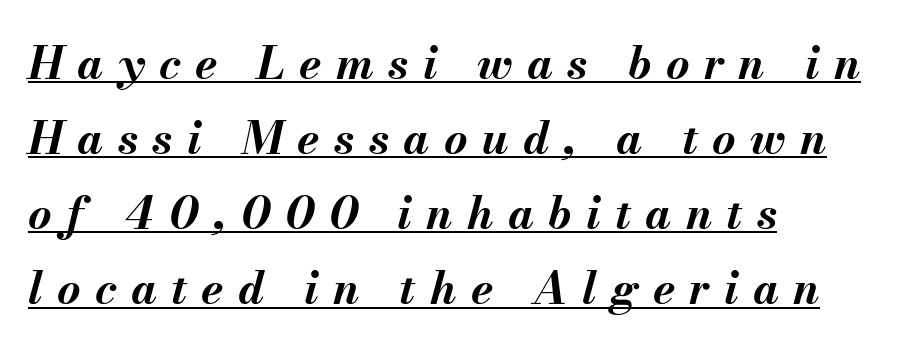
Decoration check: the copy is underlined. Does the copy run flush right? No — it runs flush left. Here the designer chose a conventional face with non-uniform glyph widths. Vertically, the passage feels balanced, rows spaced as you'd expect.
